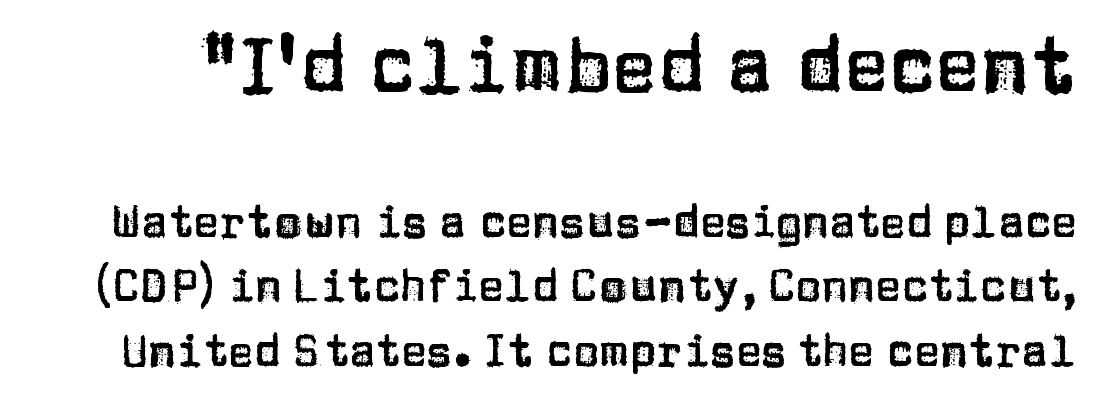
Q: Is the text italic (slanted)? A: No, it is upright.
Q: Is the typeface a serif or a sans-serif typeface? A: Sans-serif.
Q: Is the text underlined? A: No.
Q: Is the spacing between letters normal or unusually wide? A: Normal.
Q: Is the spacing between lines tight, normal or loose? A: Normal.
Q: Which block of text is set in a larger size, the first (top) or the second (bottom)? A: The first (top) one.
Q: Width (condensed, normal, or wide)? A: Normal.
Q: Stroke contrast? A: Low.
Q: x-height? A: Large.
Q: Monospaced? A: No.
